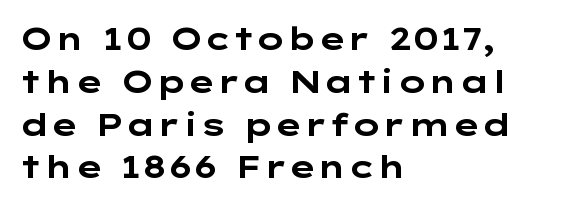
Strong, thick strokes mark this as bold type. Italic: no, the glyphs are upright roman. These lines are composed in type without serifs. The passage shown has conventional tracking throughout.
